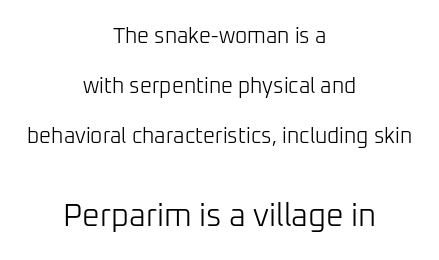
Q: Is the text bold? A: No.
Q: Is the text italic (slanted)? A: No, it is upright.
Q: Is the typeface a serif or a sans-serif typeface? A: Sans-serif.
Q: Is the text underlined? A: No.
Q: How is the paragraph aligned? A: Centered.
Q: Is the spacing between letters normal or unusually wide? A: Normal.
Q: Is the spacing between lines tight, normal or loose? A: Loose.
Q: Which block of text is set in a larger size, the first (top) or the second (bottom)? A: The second (bottom) one.
Q: Width (condensed, normal, or wide)? A: Normal.
Q: Stroke contrast? A: Low.
Q: x-height? A: Medium.
Q: Monospaced? A: No.
